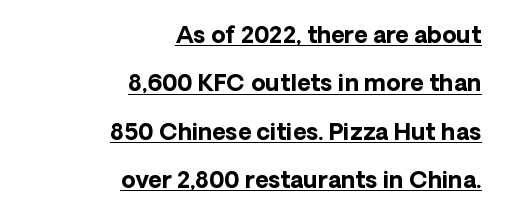
{"italic": "no", "bold": "yes", "underline": "yes", "align": "right", "line_spacing": "loose", "line_spacing_ratio": 2.1, "letter_spacing": "normal", "letter_spacing_em": 0.0, "glyph_px": 23}
